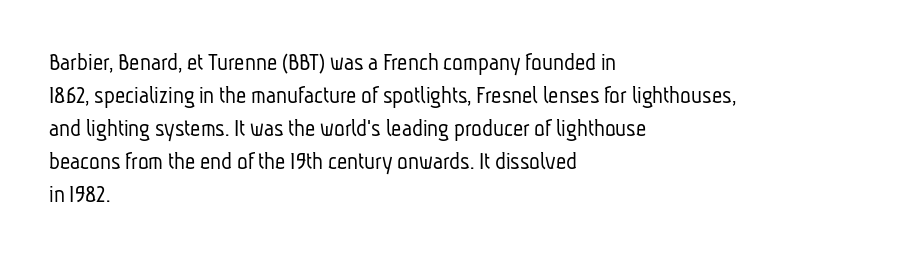
Q: Is the text bold? A: No.
Q: Is the text underlined? A: No.
Q: How is the paragraph aligned? A: Left-aligned.
Q: Is the spacing between letters normal or unusually wide? A: Normal.
Q: Is the spacing between lines tight, normal or loose? A: Normal.
